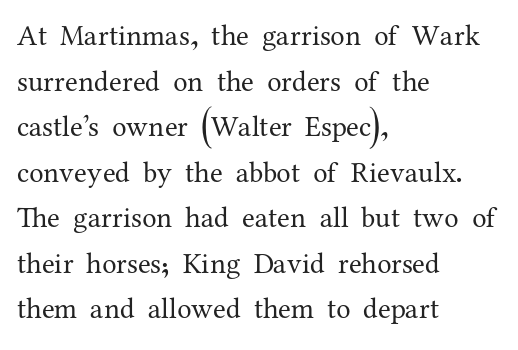
The image shows 29 px regular-weight serif type, upright; set left-aligned, normal line spacing (1.57x), normal letter spacing, not underlined; medium stroke contrast and a medium x-height.
